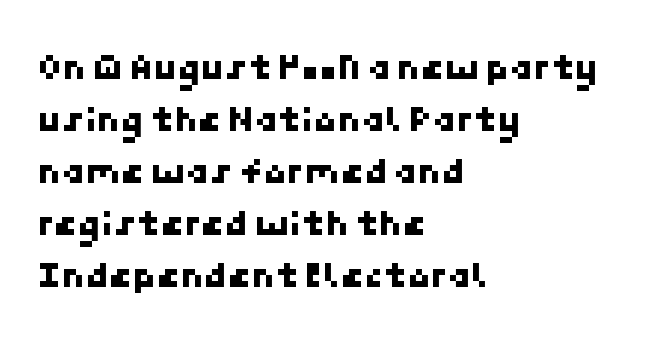
Does the copy run flush right? No — it runs flush left. Descenders are the only things crossing below the line. Interline gaps are of average width in this sample. Serif or sans? Sans — the stroke terminals are bare.
